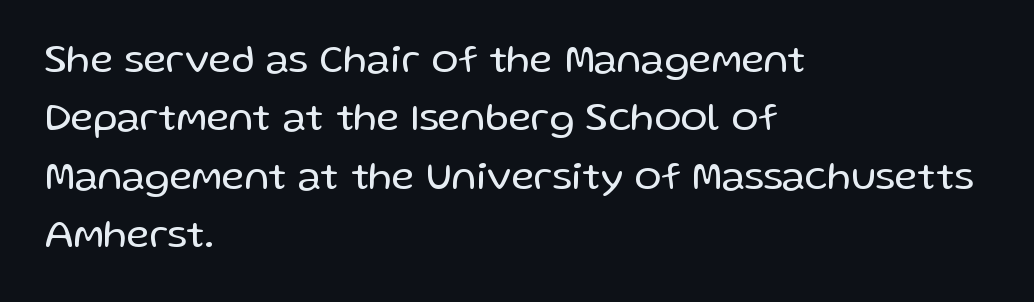
{"serif": "no", "italic": "no", "bold": "no", "weight": "regular", "width": "normal", "stroke_contrast": "low", "x_height": "medium", "monospaced": "no", "underline": "no", "align": "left", "line_spacing": "normal", "line_spacing_ratio": 1.46, "letter_spacing": "normal", "letter_spacing_em": 0.0, "glyph_px": 40}
